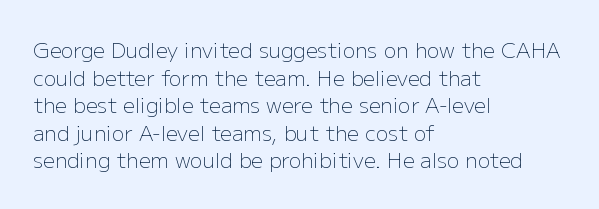
The image shows 21 px text type, upright; set left-aligned, normal line spacing (1.31x), normal letter spacing, not underlined.
